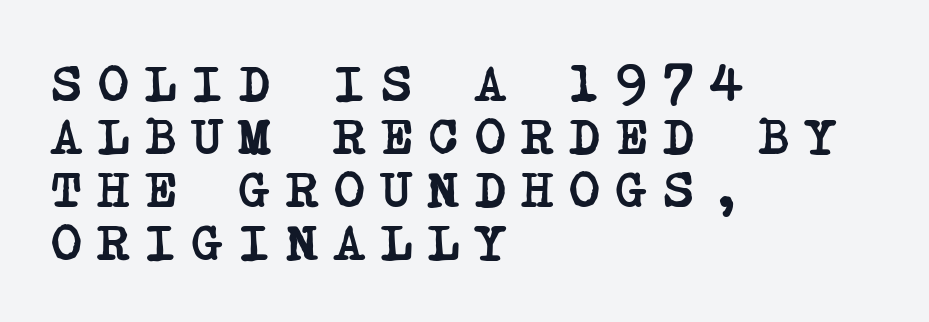
{"serif": "yes", "bold": "yes", "weight": "semibold", "width": "condensed", "stroke_contrast": "low", "x_height": "large", "underline": "no", "align": "left", "line_spacing": "tight", "line_spacing_ratio": 1.02, "letter_spacing": "wide", "letter_spacing_em": 0.32, "glyph_px": 52}
